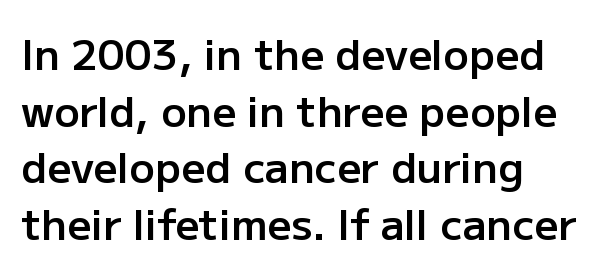
Q: Is the text bold? A: Semi-bold.
Q: Is the text italic (slanted)? A: No, it is upright.
Q: Is the typeface a serif or a sans-serif typeface? A: Sans-serif.
Q: Is the text underlined? A: No.
Q: How is the paragraph aligned? A: Left-aligned.
Q: Is the spacing between letters normal or unusually wide? A: Normal.
Q: Is the spacing between lines tight, normal or loose? A: Normal.
Q: Width (condensed, normal, or wide)? A: Normal.
Q: Stroke contrast? A: Low.
Q: x-height? A: Medium.
Q: Monospaced? A: No.
